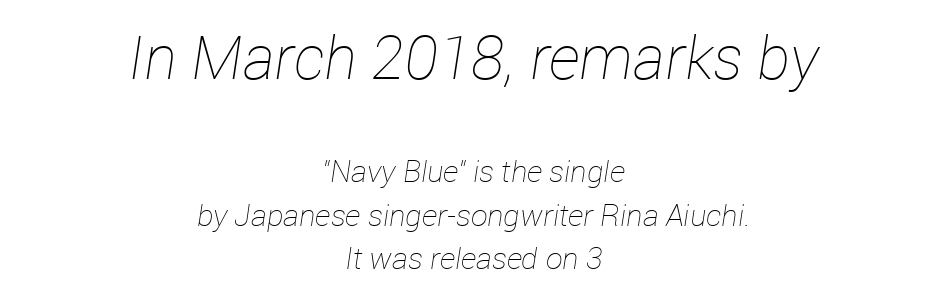
Heft: none added — not bold. This sample uses plain, unmodified letter spacing. The text carries the slant typical of an italic or oblique font. Any mark beneath the type? The region is blank.
